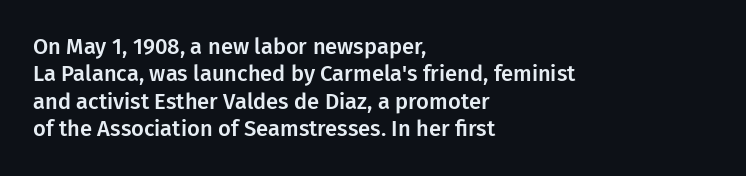
Letter spacing: default. Words float on clear page, feet unadorned. Every stem runs plumb, perpendicular to the baseline. Is there much room between lines? A standard amount, neither cramped nor airy. Reading down the block, your eye returns to a fixed left position each line.
